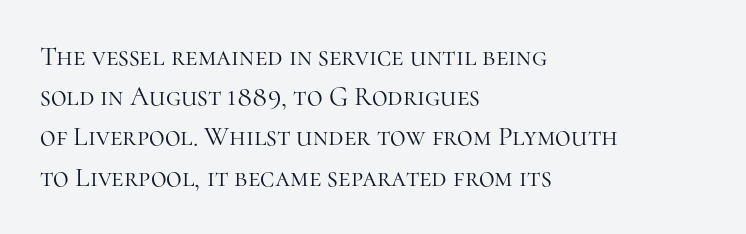
Q: Is the text bold? A: No.
Q: Is the text italic (slanted)? A: No, it is upright.
Q: Is the text underlined? A: No.
Q: How is the paragraph aligned? A: Left-aligned.
Q: Is the spacing between letters normal or unusually wide? A: Normal.
Q: Is the spacing between lines tight, normal or loose? A: Normal.
